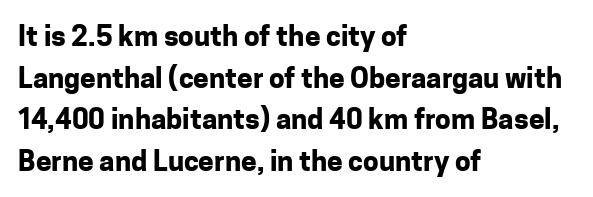
This rendering uses left alignment, leaving the right contour irregular. This is sans-serif lettering, the kind often seen on screens and signage. Do the letters lean? They stand straight. Glyph-to-glyph distance matches everyday printed text. Students, observe: this is what conventionally led text looks like.
